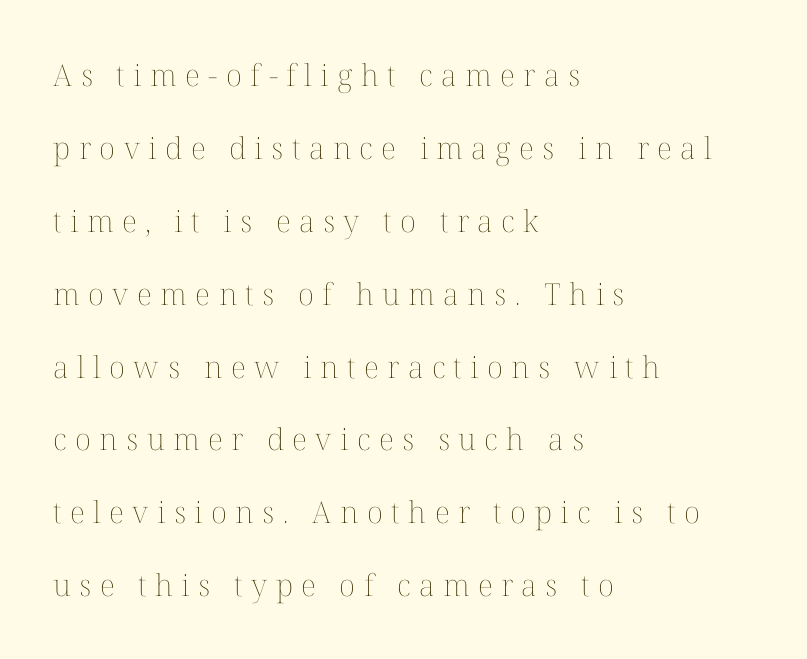
{"italic": "no", "bold": "no", "weight": "thin", "width": "normal", "stroke_contrast": "medium", "x_height": "medium", "monospaced": "no", "underline": "no", "align": "left", "line_spacing": "loose", "line_spacing_ratio": 2.43, "letter_spacing": "wide", "letter_spacing_em": 0.28, "glyph_px": 30}
